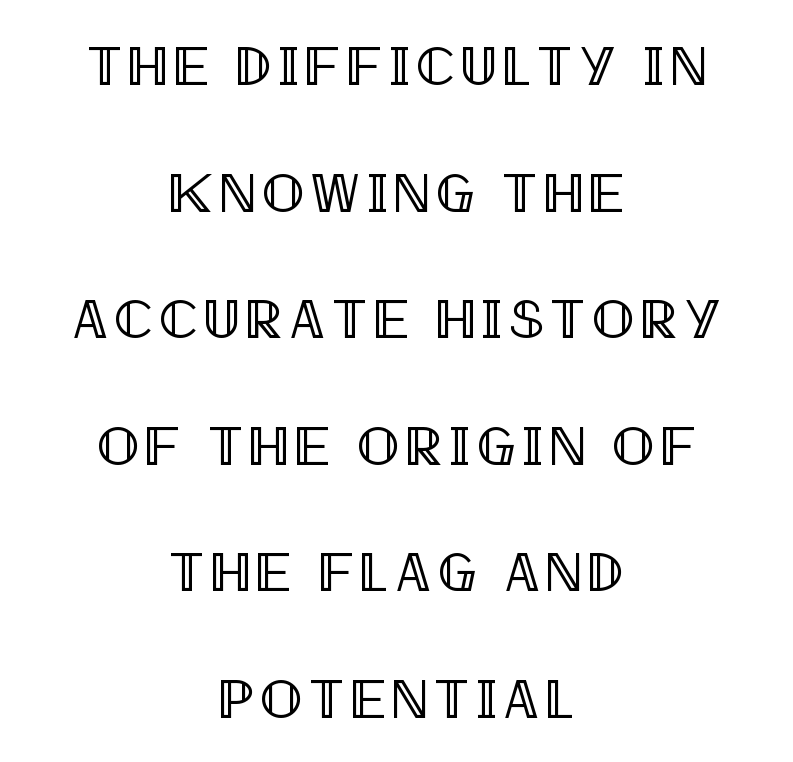
Q: Is the text italic (slanted)? A: No, it is upright.
Q: Is the text underlined? A: No.
Q: How is the paragraph aligned? A: Centered.
Q: Is the spacing between lines tight, normal or loose? A: Loose.
Q: Width (condensed, normal, or wide)? A: Condensed.
Q: x-height? A: Large.
Q: Monospaced? A: No.
